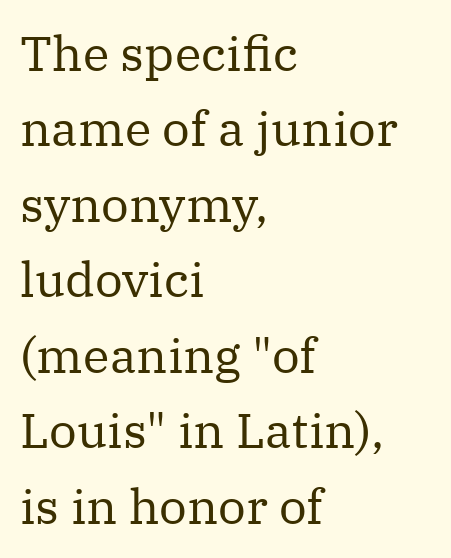
Spacing verdict: proportional, widths tailored to each character. Students, observe: this is what conventionally led text looks like. Only glyphs here, with clear space below each row. The paragraph shown leans on its left margin.
